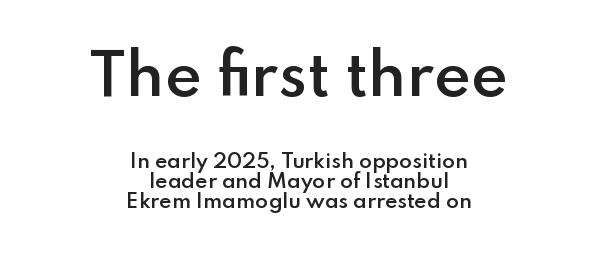
The image shows 57 px semibold sans-serif type, upright; set centered, tight line spacing (1.05x), normal letter spacing, not underlined; the first (top) block is 3.0x larger; low stroke contrast and a small x-height.
